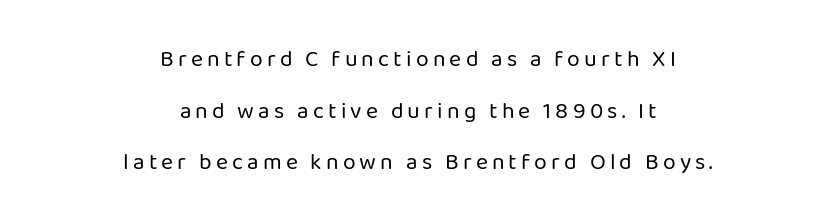
Q: Is the text bold? A: No.
Q: Is the text italic (slanted)? A: No, it is upright.
Q: Is the text underlined? A: No.
Q: How is the paragraph aligned? A: Centered.
Q: Is the spacing between lines tight, normal or loose? A: Loose.
